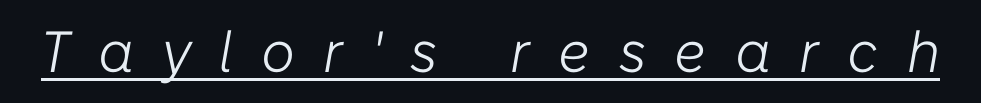
Looks like regular typesetting: each glyph gets only the width it needs. Spacing between characters has been opened up far beyond the box default. Heaviness? Minimal to ordinary, like unemphasized prose. A rule runs beneath these lines of type.
